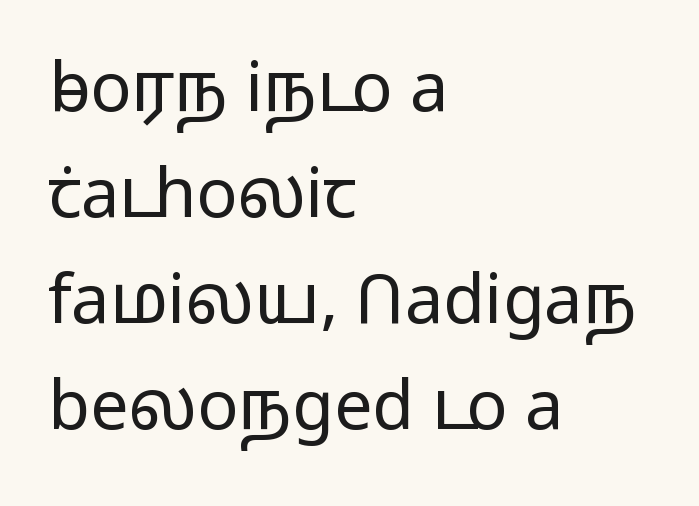
Q: Is the text bold? A: No.
Q: Is the text italic (slanted)? A: No, it is upright.
Q: Is the typeface a serif or a sans-serif typeface? A: Sans-serif.
Q: Is the text underlined? A: No.
Q: How is the paragraph aligned? A: Left-aligned.
Q: Is the spacing between letters normal or unusually wide? A: Normal.
Q: Is the spacing between lines tight, normal or loose? A: Normal.
Q: Width (condensed, normal, or wide)? A: Wide.
Q: Stroke contrast? A: Low.
Q: x-height? A: Medium.
Q: Monospaced? A: No.
